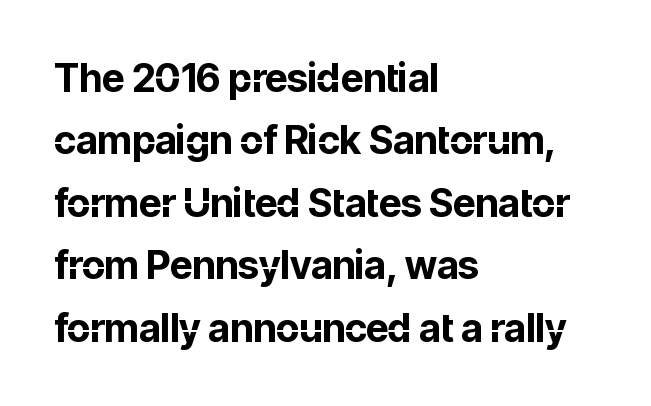
{"serif": "no", "italic": "no", "bold": "yes", "weight": "bold", "width": "normal", "stroke_contrast": "low", "x_height": "medium", "monospaced": "no", "underline": "no", "align": "left", "line_spacing": "normal", "line_spacing_ratio": 1.6, "letter_spacing": "normal", "letter_spacing_em": 0.0, "glyph_px": 39}
